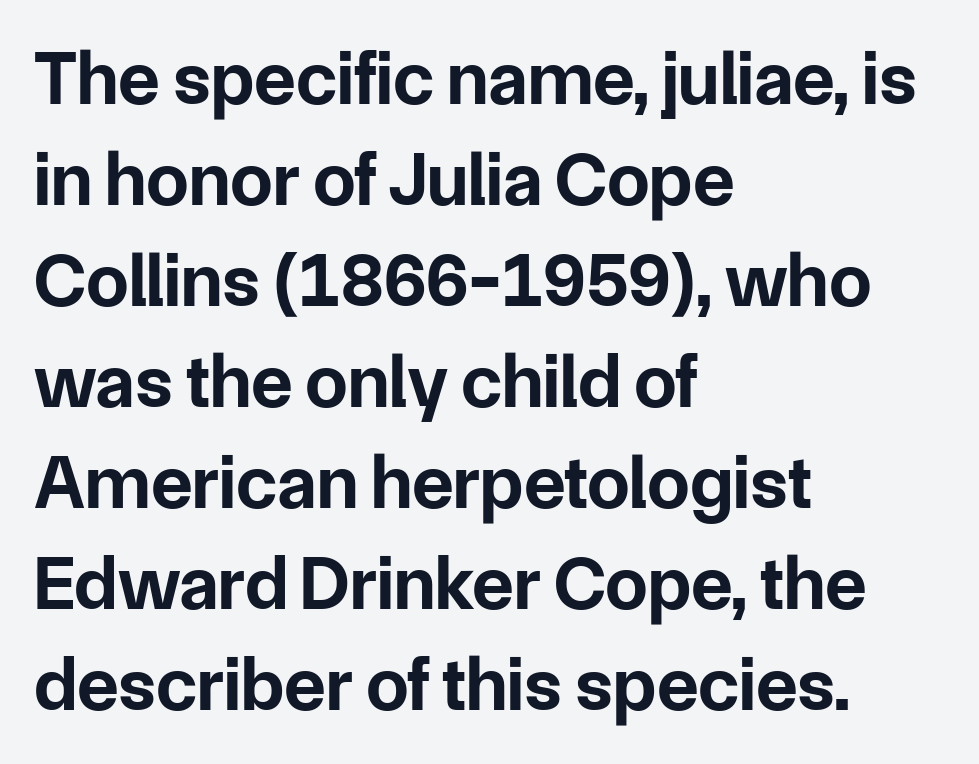
The lettering stays uniformly vertical, giving the passage a roman look. The paragraph has a hard left edge and a soft right edge. The baseline area is clear. In terms of weight, the rendering is a true, heavy bold.
